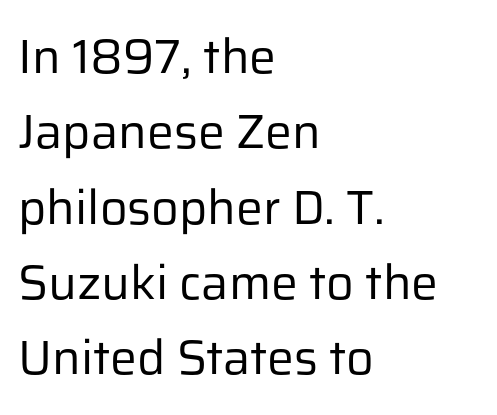
The image shows 48 px regular-weight sans-serif type, upright; set left-aligned, normal line spacing (1.57x), normal letter spacing, not underlined; low stroke contrast and a medium x-height.
